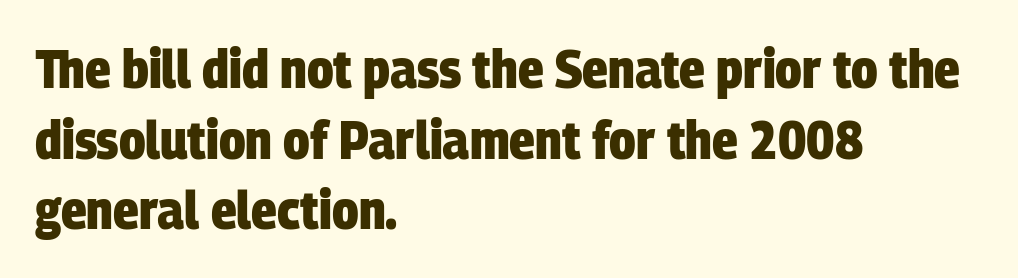
The image shows 54 px heavy, condensed sans-serif type; set left-aligned, normal line spacing (1.31x), normal letter spacing, not underlined; low stroke contrast and a large x-height.
